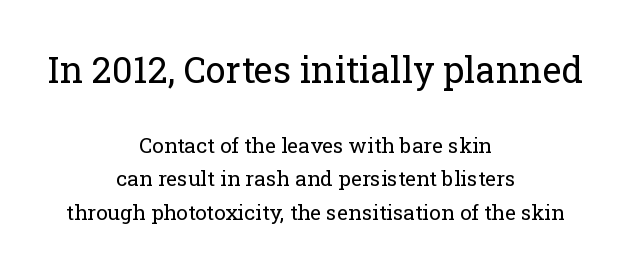
The image shows 36 px regular-weight serif type, upright; set centered, normal line spacing (1.59x), normal letter spacing, not underlined; the first (top) block is 1.71x larger; low stroke contrast and a medium x-height.
